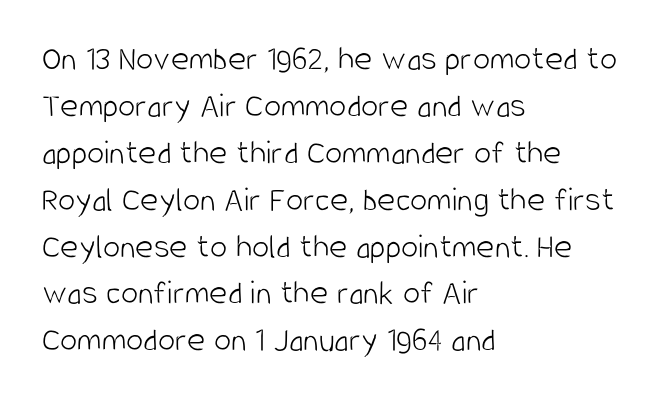
Q: Is the text bold? A: No.
Q: Is the text italic (slanted)? A: No, it is upright.
Q: Is the typeface a serif or a sans-serif typeface? A: Sans-serif.
Q: Is the text underlined? A: No.
Q: How is the paragraph aligned? A: Left-aligned.
Q: Is the spacing between letters normal or unusually wide? A: Normal.
Q: Is the spacing between lines tight, normal or loose? A: Normal.
Q: Width (condensed, normal, or wide)? A: Condensed.
Q: Stroke contrast? A: Low.
Q: x-height? A: Large.
Q: Monospaced? A: No.
